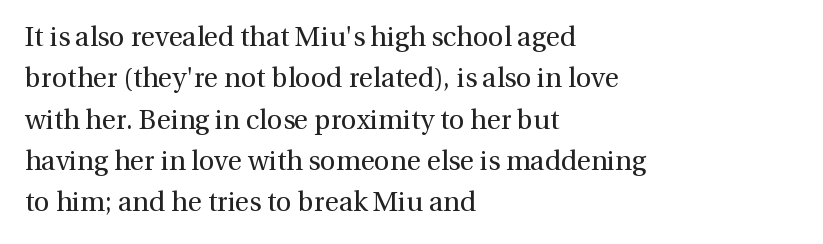
Q: Is the text bold? A: No.
Q: Is the text italic (slanted)? A: No, it is upright.
Q: Is the text underlined? A: No.
Q: How is the paragraph aligned? A: Left-aligned.
Q: Is the spacing between letters normal or unusually wide? A: Normal.
Q: Is the spacing between lines tight, normal or loose? A: Normal.
